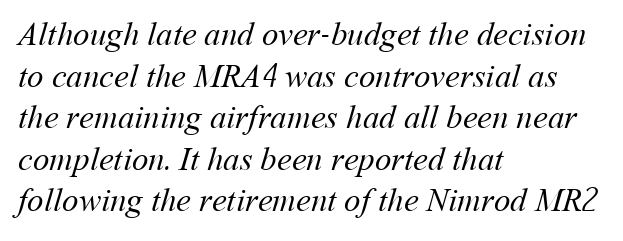
Q: Is the text bold? A: No.
Q: Is the text underlined? A: No.
Q: How is the paragraph aligned? A: Left-aligned.
Q: Is the spacing between letters normal or unusually wide? A: Normal.
Q: Is the spacing between lines tight, normal or loose? A: Normal.
Q: Width (condensed, normal, or wide)? A: Normal.
Q: Stroke contrast? A: Medium.
Q: x-height? A: Medium.
Q: Monospaced? A: No.
